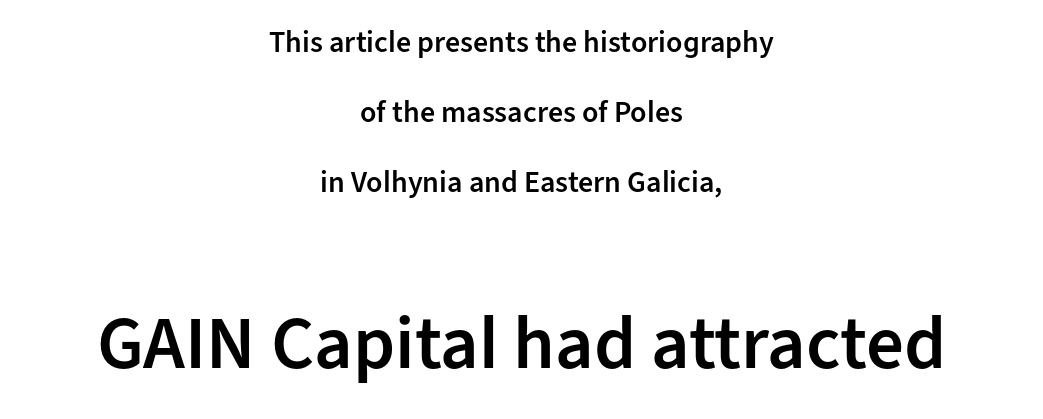
Only glyphs here, with clear space below each row. Stroke terminals: plain, sans-serif. The rendering positions every line midway between the sides. Does the lettering tilt? It doesn't — this is upright.
